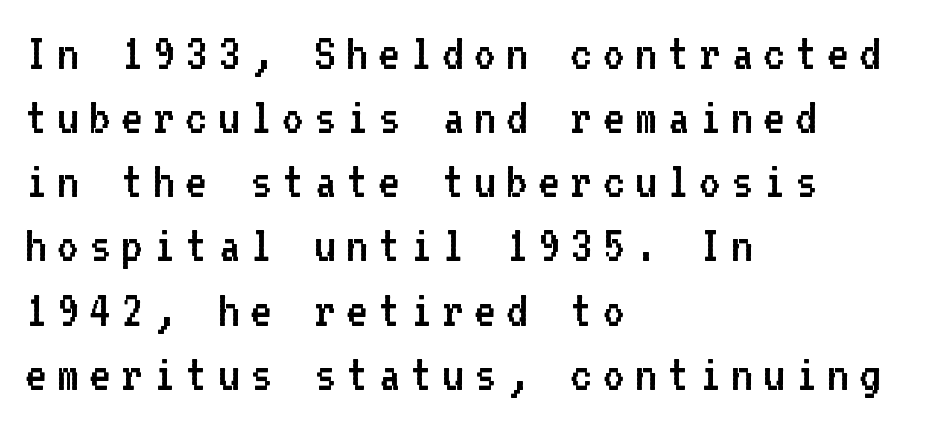
{"serif": "no", "italic": "no", "bold": "no", "weight": "regular", "width": "normal", "stroke_contrast": "low", "x_height": "medium", "monospaced": "yes", "underline": "no", "align": "left", "line_spacing_ratio": 1.21, "glyph_px": 53}
